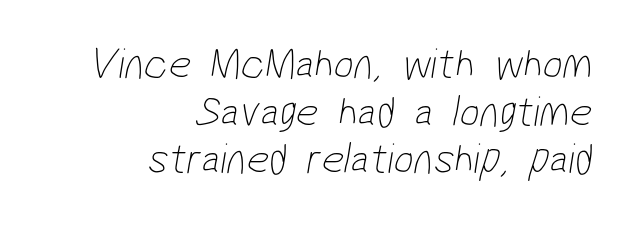
The image shows 44 px thin, condensed sans-serif type; set right-aligned, tight line spacing (1.08x), normal letter spacing, not underlined; low stroke contrast and a medium x-height.
